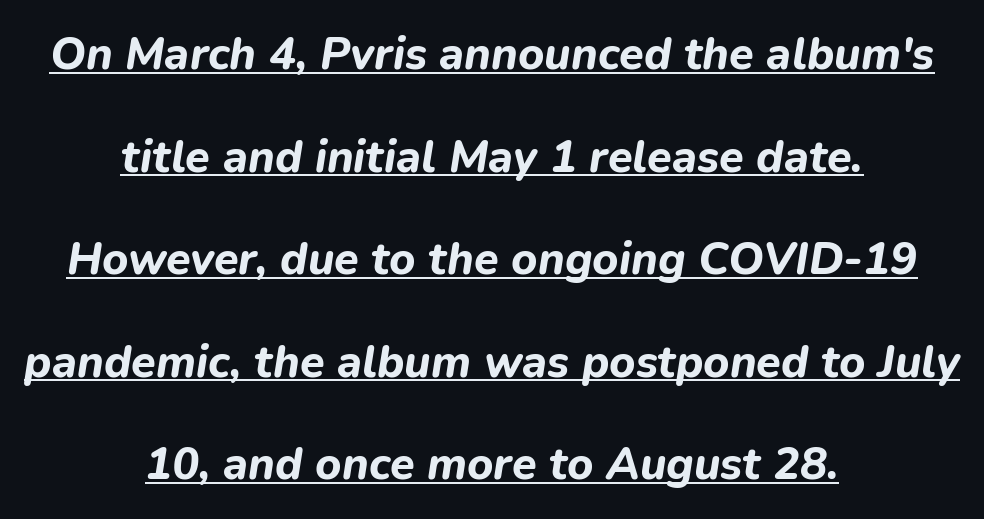
The rendering uses a bold face; every stroke is thick and dark. The letters advance in unequal steps, a hallmark of proportional type. Is the type slanted? Yes — the strokes lean at a clear angle. Glyph-to-glyph distance matches everyday printed text. The lines in this sample share a center point and differ in where they start and stop. Successive baselines arrive slowly, with a big drop between each.
